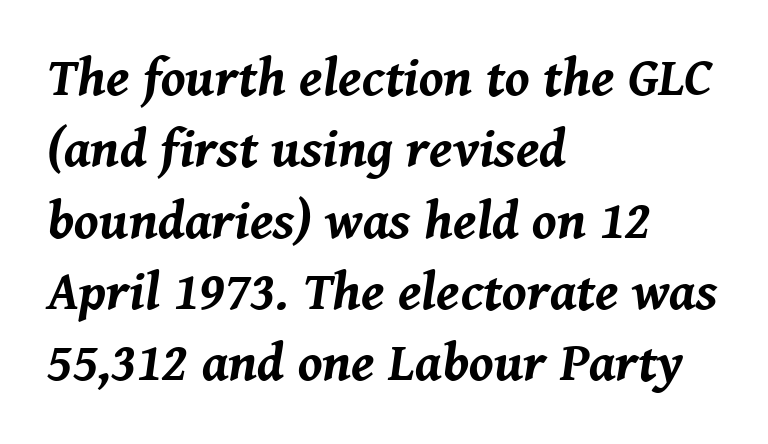
{"italic": "yes", "lean": "right", "slant_degrees": 8, "bold": "yes", "weight": "bold", "width": "normal", "stroke_contrast": "medium", "x_height": "medium", "monospaced": "no", "underline": "no", "align": "left", "line_spacing": "normal", "line_spacing_ratio": 1.32, "letter_spacing": "normal", "letter_spacing_em": 0.0, "glyph_px": 54}
